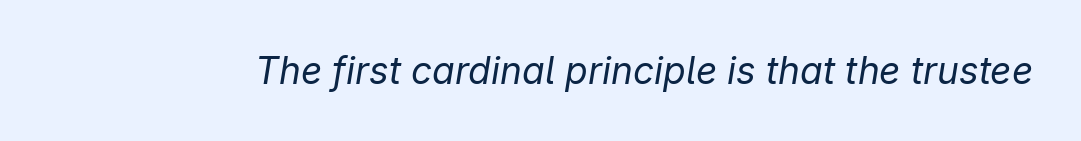
The image shows 37 px regular-weight type, italic (leaning right); set normal letter spacing, not underlined; low stroke contrast and a medium x-height.
